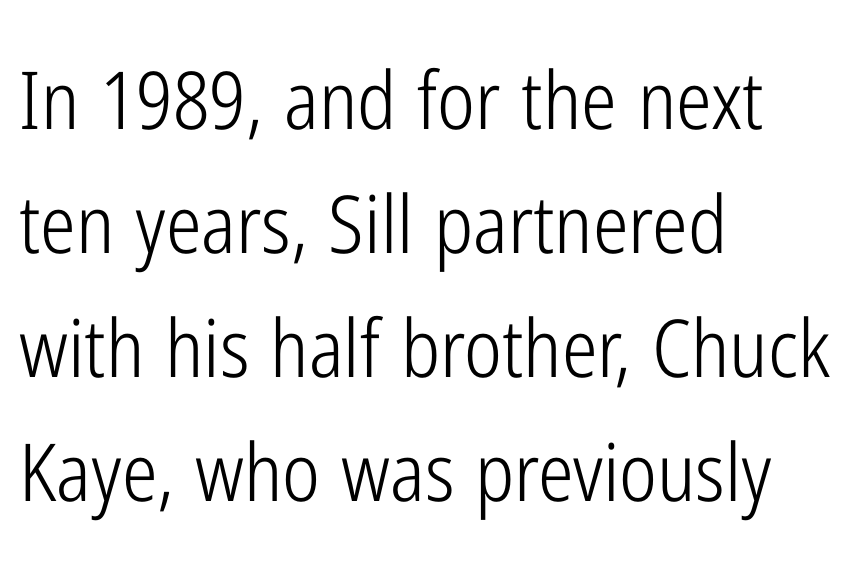
Q: Is the text bold? A: No.
Q: Is the text italic (slanted)? A: No, it is upright.
Q: Is the typeface a serif or a sans-serif typeface? A: Sans-serif.
Q: Is the text underlined? A: No.
Q: How is the paragraph aligned? A: Left-aligned.
Q: Is the spacing between letters normal or unusually wide? A: Normal.
Q: Is the spacing between lines tight, normal or loose? A: Normal.
Q: Width (condensed, normal, or wide)? A: Condensed.
Q: Stroke contrast? A: Low.
Q: x-height? A: Medium.
Q: Monospaced? A: No.
